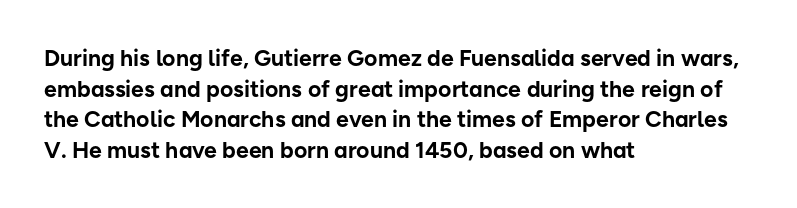
The image shows 23 px bold type, upright; set left-aligned, normal line spacing (1.33x), normal letter spacing, not underlined.
